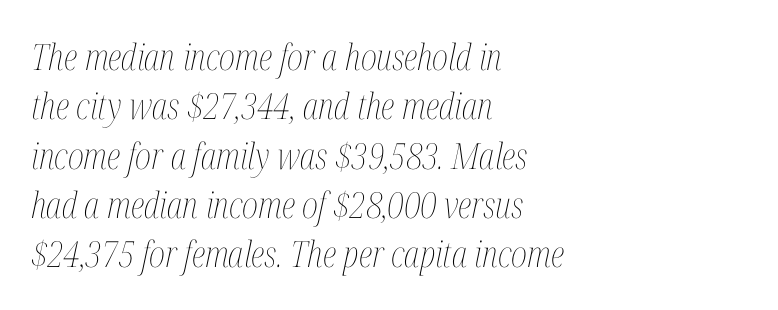
{"italic": "yes", "lean": "right", "slant_degrees": 12, "bold": "no", "weight": "thin", "width": "condensed", "stroke_contrast": "medium", "x_height": "medium", "monospaced": "no", "underline": "no", "align": "left", "line_spacing": "normal", "line_spacing_ratio": 1.37, "letter_spacing": "normal", "letter_spacing_em": 0.0, "glyph_px": 36}
